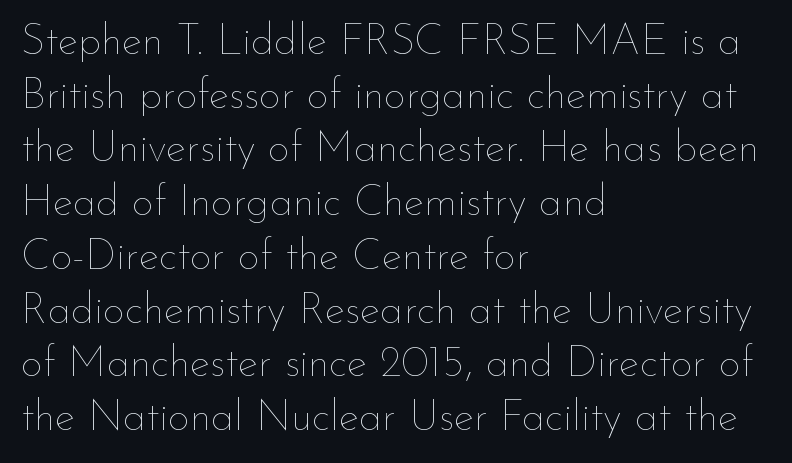
Clear beneath every line of the passage. Notice how the stems are strictly vertical — no italics here. Note the varied advance widths — an 'i' is clearly narrower than an 'm'. These lines are set flush left with a ragged right edge.
